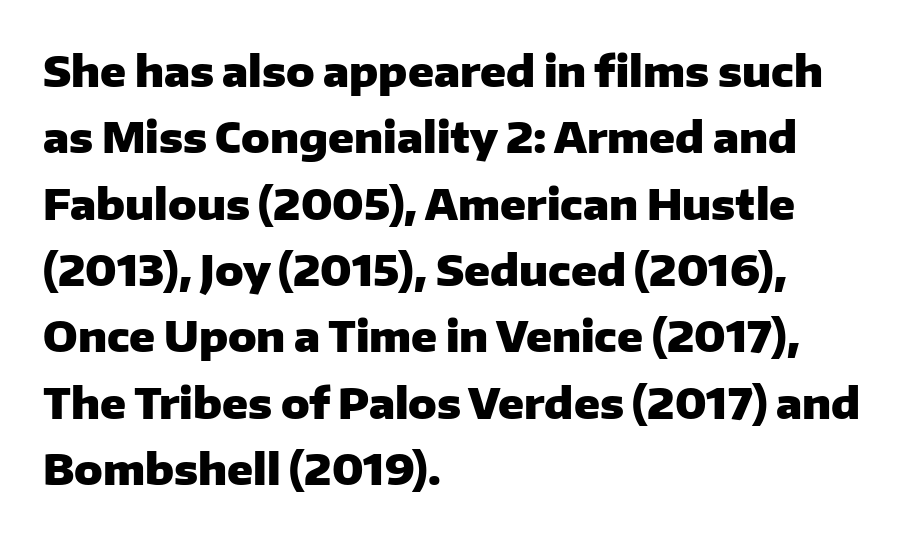
Q: Is the text bold? A: Yes.
Q: Is the text italic (slanted)? A: No, it is upright.
Q: Is the typeface a serif or a sans-serif typeface? A: Sans-serif.
Q: Is the text underlined? A: No.
Q: How is the paragraph aligned? A: Left-aligned.
Q: Is the spacing between letters normal or unusually wide? A: Normal.
Q: Is the spacing between lines tight, normal or loose? A: Normal.
Q: Width (condensed, normal, or wide)? A: Normal.
Q: Stroke contrast? A: Low.
Q: x-height? A: Medium.
Q: Monospaced? A: No.
